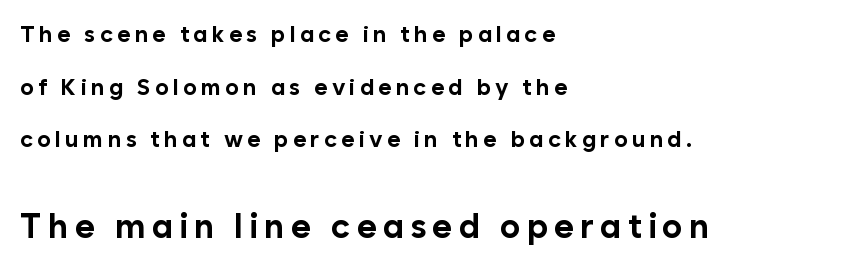
Q: Is the text bold? A: Yes.
Q: Is the text italic (slanted)? A: No, it is upright.
Q: Is the typeface a serif or a sans-serif typeface? A: Sans-serif.
Q: Is the text underlined? A: No.
Q: How is the paragraph aligned? A: Left-aligned.
Q: Is the spacing between lines tight, normal or loose? A: Loose.
Q: Which block of text is set in a larger size, the first (top) or the second (bottom)? A: The second (bottom) one.
Q: Width (condensed, normal, or wide)? A: Normal.
Q: Stroke contrast? A: Low.
Q: x-height? A: Medium.
Q: Monospaced? A: No.
